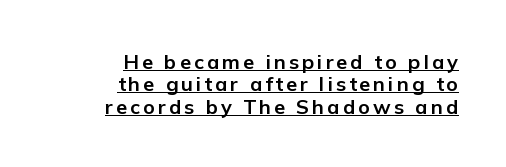
Every word sits above its own underline. Typeset ragged left — the right edge is the straight one. The rendering uses a small line-height, squeezing the rows. These lines carry a lot of weight — the face is fully bold.
